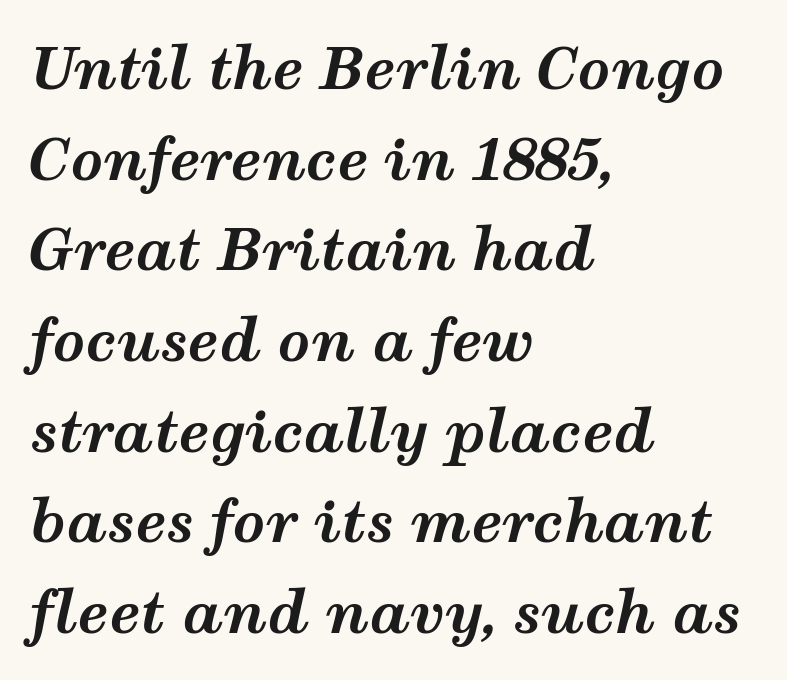
The image shows 57 px bold, wide type, italic (leaning right); set left-aligned, normal line spacing (1.59x), normal letter spacing, not underlined; medium stroke contrast and a medium x-height.
